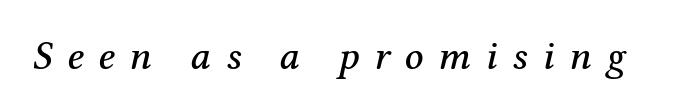
Q: Is the text italic (slanted)? A: Yes, it leans right by about 12 degrees.
Q: Is the typeface a serif or a sans-serif typeface? A: Serif.
Q: Is the text underlined? A: No.
Q: Is the spacing between letters normal or unusually wide? A: Unusually wide.
Q: Width (condensed, normal, or wide)? A: Normal.
Q: Stroke contrast? A: Medium.
Q: x-height? A: Medium.
Q: Monospaced? A: No.
